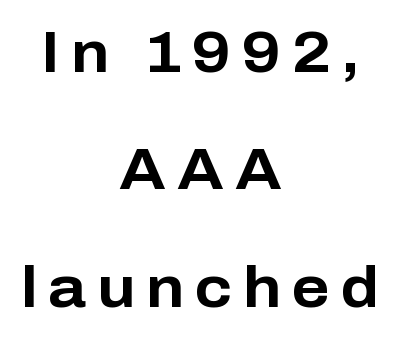
Q: Is the text bold? A: Yes.
Q: Is the text italic (slanted)? A: No, it is upright.
Q: Is the typeface a serif or a sans-serif typeface? A: Sans-serif.
Q: Is the text underlined? A: No.
Q: How is the paragraph aligned? A: Centered.
Q: Is the spacing between lines tight, normal or loose? A: Loose.
Q: Width (condensed, normal, or wide)? A: Normal.
Q: Stroke contrast? A: Low.
Q: x-height? A: Medium.
Q: Monospaced? A: No.
